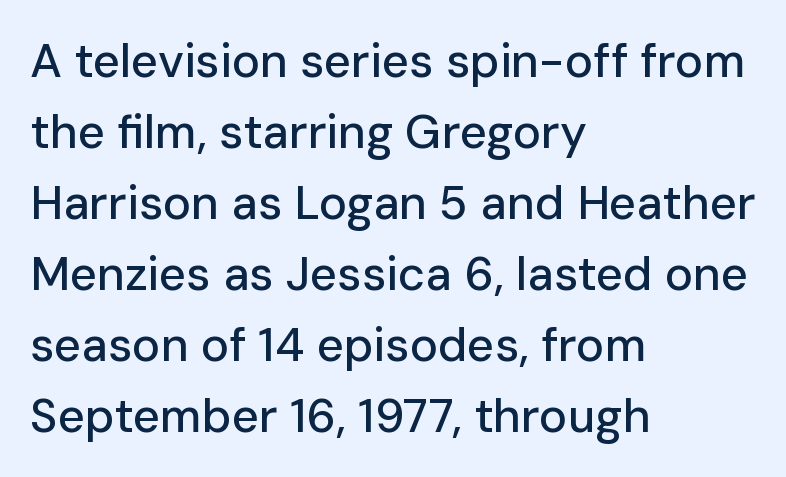
{"serif": "no", "italic": "no", "width": "normal", "stroke_contrast": "low", "x_height": "medium", "monospaced": "no", "underline": "no", "align": "left", "line_spacing": "normal", "line_spacing_ratio": 1.51, "letter_spacing": "normal", "letter_spacing_em": 0.0, "glyph_px": 47}
